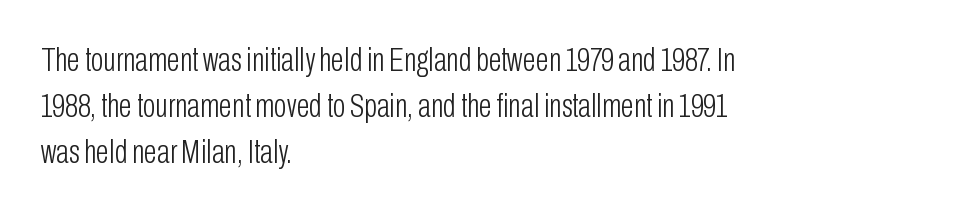
Q: Is the text bold? A: No.
Q: Is the text italic (slanted)? A: No, it is upright.
Q: Is the typeface a serif or a sans-serif typeface? A: Sans-serif.
Q: Is the text underlined? A: No.
Q: How is the paragraph aligned? A: Left-aligned.
Q: Is the spacing between letters normal or unusually wide? A: Normal.
Q: Is the spacing between lines tight, normal or loose? A: Normal.
Q: Width (condensed, normal, or wide)? A: Condensed.
Q: Stroke contrast? A: Low.
Q: x-height? A: Medium.
Q: Monospaced? A: No.
